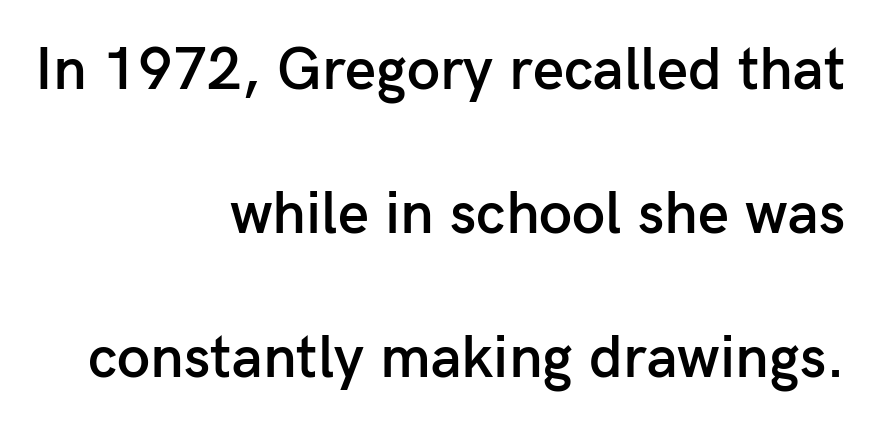
Q: Is the text bold? A: Semi-bold.
Q: Is the text italic (slanted)? A: No, it is upright.
Q: Is the typeface a serif or a sans-serif typeface? A: Sans-serif.
Q: Is the text underlined? A: No.
Q: How is the paragraph aligned? A: Right-aligned.
Q: Is the spacing between letters normal or unusually wide? A: Normal.
Q: Is the spacing between lines tight, normal or loose? A: Loose.
Q: Width (condensed, normal, or wide)? A: Normal.
Q: Stroke contrast? A: Low.
Q: x-height? A: Medium.
Q: Monospaced? A: No.
